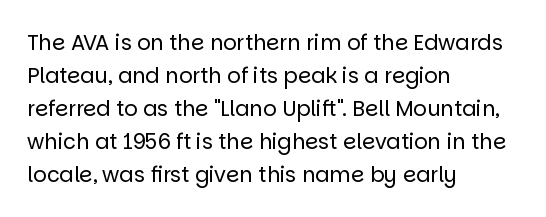
No italicization has been applied; the sample stays upright. This rendering features lettering with no underline. Summary of weight: not heavy and not bold. The typesetter chose a ragged-right arrangement here. The vertical gap from one line to the next is medium.
